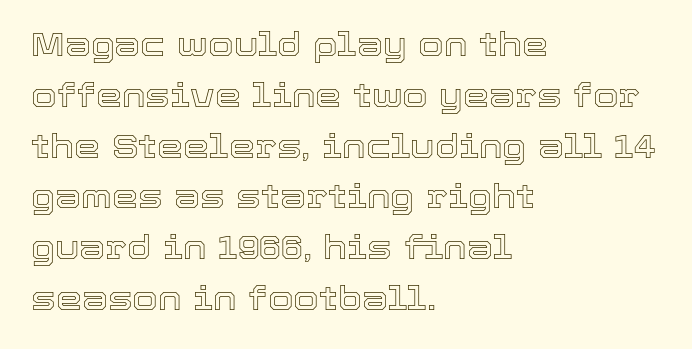
Q: Is the text italic (slanted)? A: No, it is upright.
Q: Is the text underlined? A: No.
Q: How is the paragraph aligned? A: Left-aligned.
Q: Is the spacing between letters normal or unusually wide? A: Normal.
Q: Is the spacing between lines tight, normal or loose? A: Normal.
Q: Width (condensed, normal, or wide)? A: Normal.
Q: x-height? A: Medium.
Q: Monospaced? A: No.
